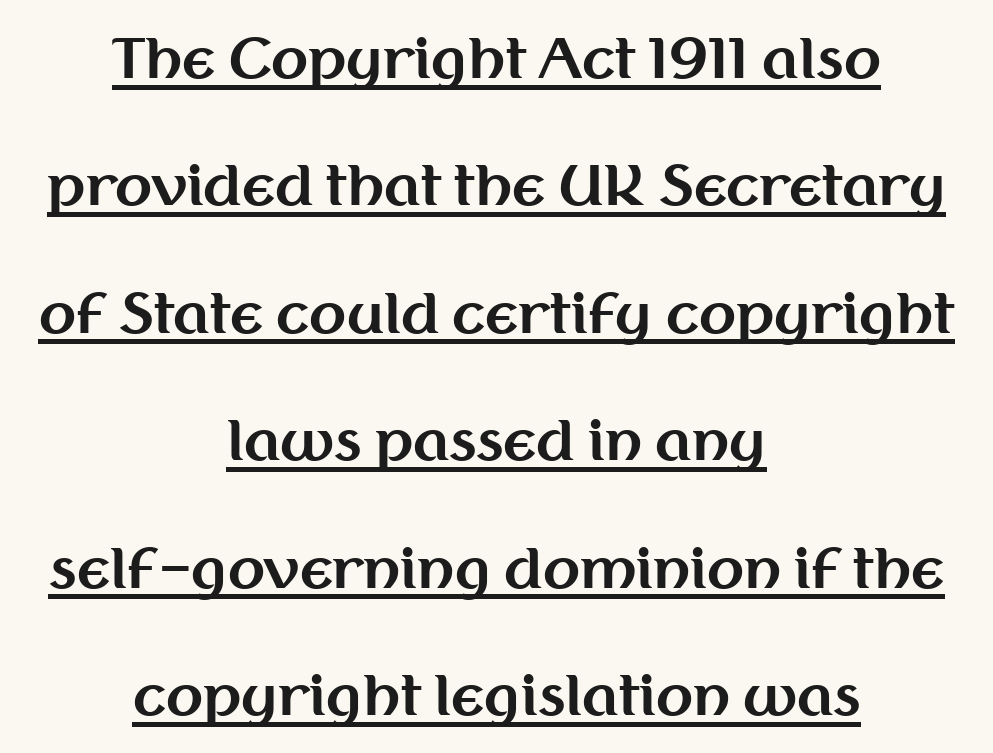
Q: Is the text bold? A: Yes.
Q: Is the text italic (slanted)? A: No, it is upright.
Q: Is the typeface a serif or a sans-serif typeface? A: Sans-serif.
Q: Is the text underlined? A: Yes.
Q: How is the paragraph aligned? A: Centered.
Q: Is the spacing between letters normal or unusually wide? A: Normal.
Q: Is the spacing between lines tight, normal or loose? A: Loose.
Q: Width (condensed, normal, or wide)? A: Normal.
Q: Stroke contrast? A: Medium.
Q: x-height? A: Medium.
Q: Monospaced? A: No.
